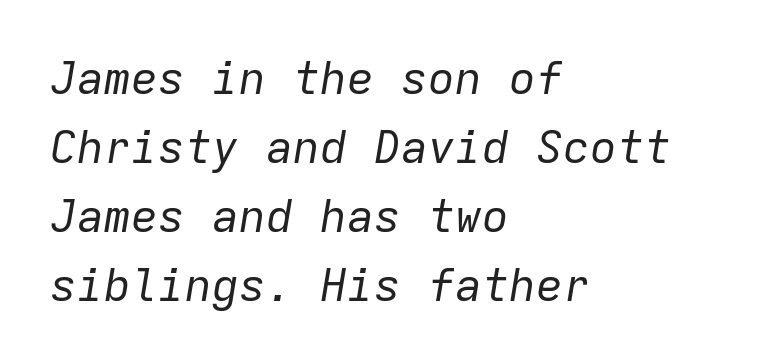
{"italic": "yes", "lean": "right", "slant_degrees": 9, "bold": "no", "weight": "regular", "width": "normal", "stroke_contrast": "low", "x_height": "medium", "monospaced": "yes", "underline": "no", "align": "left", "line_spacing": "normal", "line_spacing_ratio": 1.53, "letter_spacing": "normal", "letter_spacing_em": 0.0, "glyph_px": 45}
